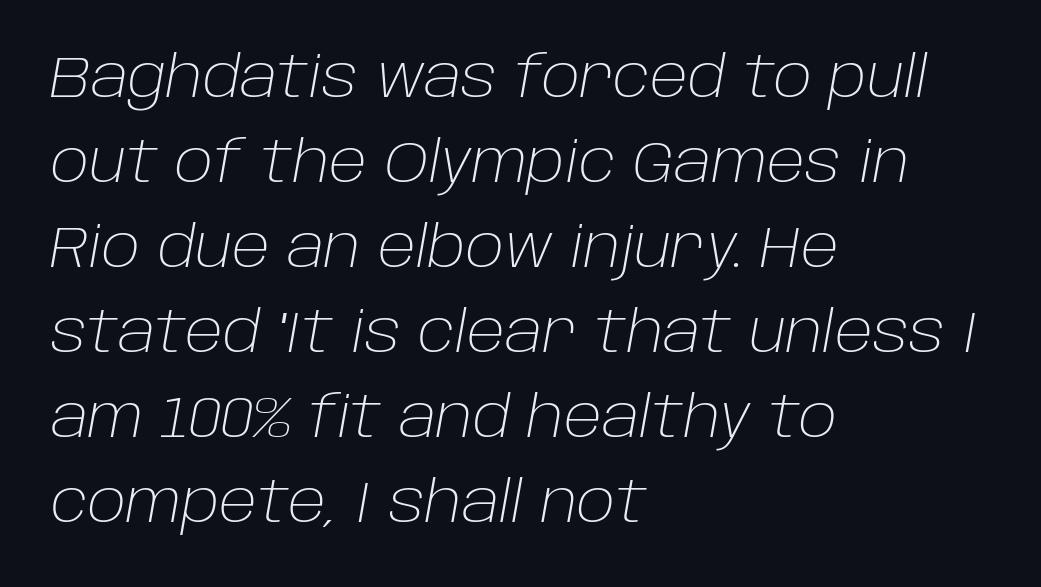
Yep, that's italic — everything's leaning. You could call the tracking neutral — neither tight nor loose. This sample keeps an unexceptional amount of space between lines. A student would call this left alignment; a typographer would say flush left, rag right. Proportional: the letters do not fall into vertical columns. These glyphs show unthickened strokes, regular width or finer.
